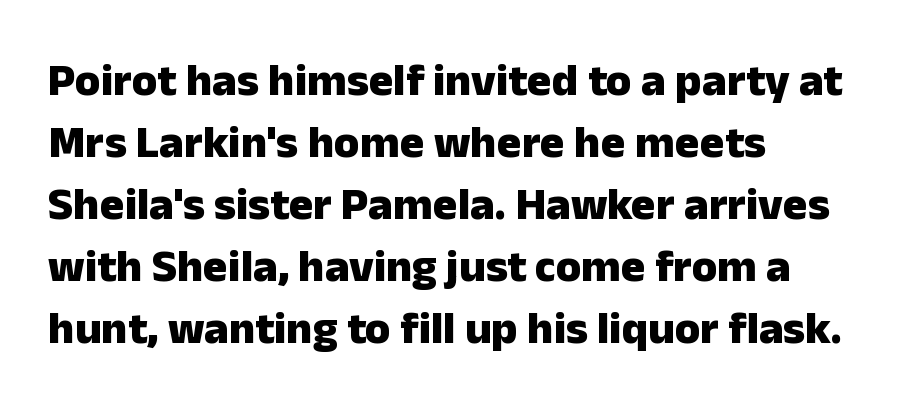
Upright lettering throughout. Layout note: lines flush left. These words are printed bold, with thick strokes throughout. The typeface chosen for these lines omits serifs.
